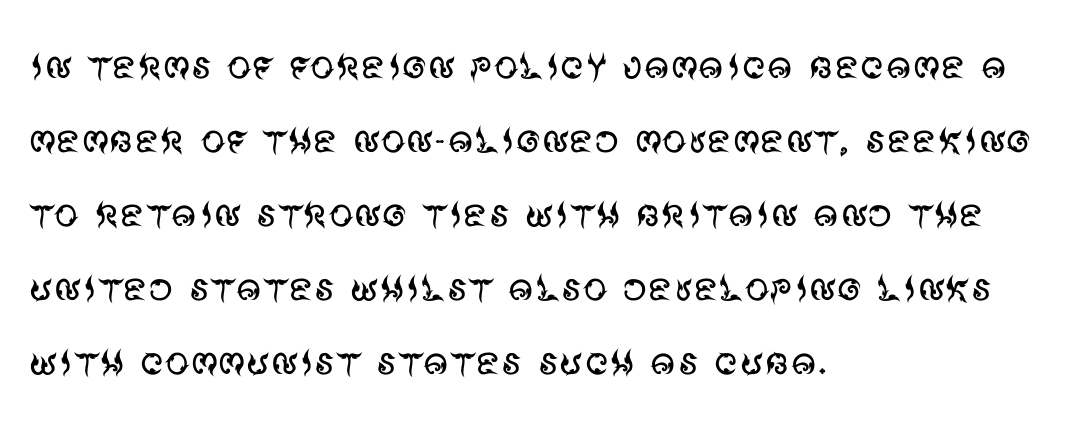
The image shows 49 px regular-weight sans-serif type, upright; set left-aligned, normal line spacing (1.51x), normal letter spacing, not underlined; medium stroke contrast and a large x-height.
